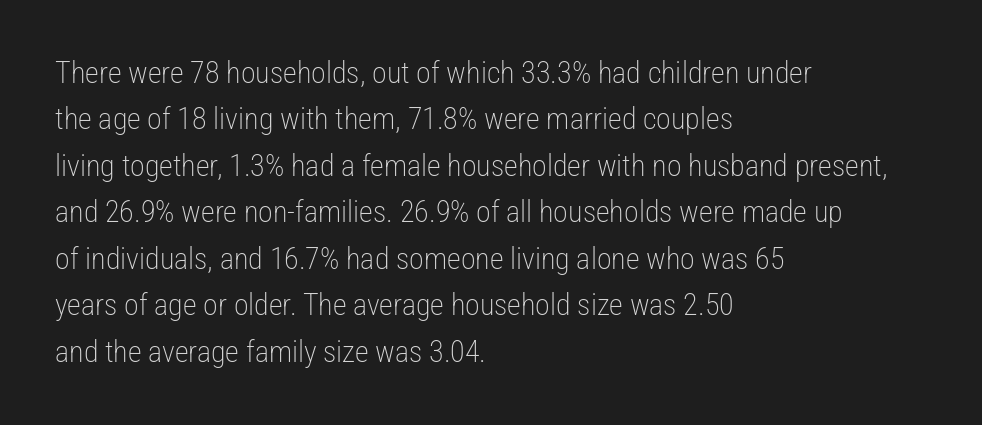
{"serif": "no", "italic": "no", "bold": "no", "weight": "light", "width": "condensed", "stroke_contrast": "low", "x_height": "medium", "monospaced": "no", "underline": "no", "align": "left", "line_spacing": "normal", "line_spacing_ratio": 1.55, "letter_spacing": "normal", "letter_spacing_em": 0.0, "glyph_px": 30}
